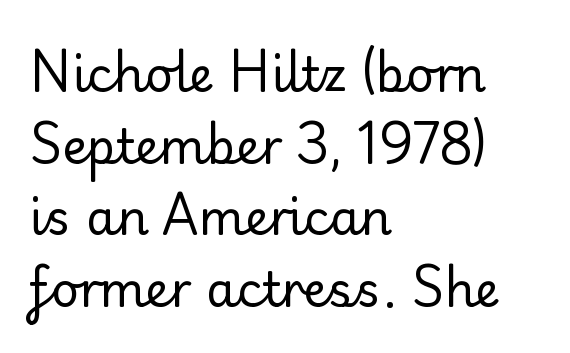
The image shows 48 px regular-weight sans-serif type, upright; set left-aligned, normal line spacing (1.49x), normal letter spacing, not underlined; low stroke contrast and a small x-height.
